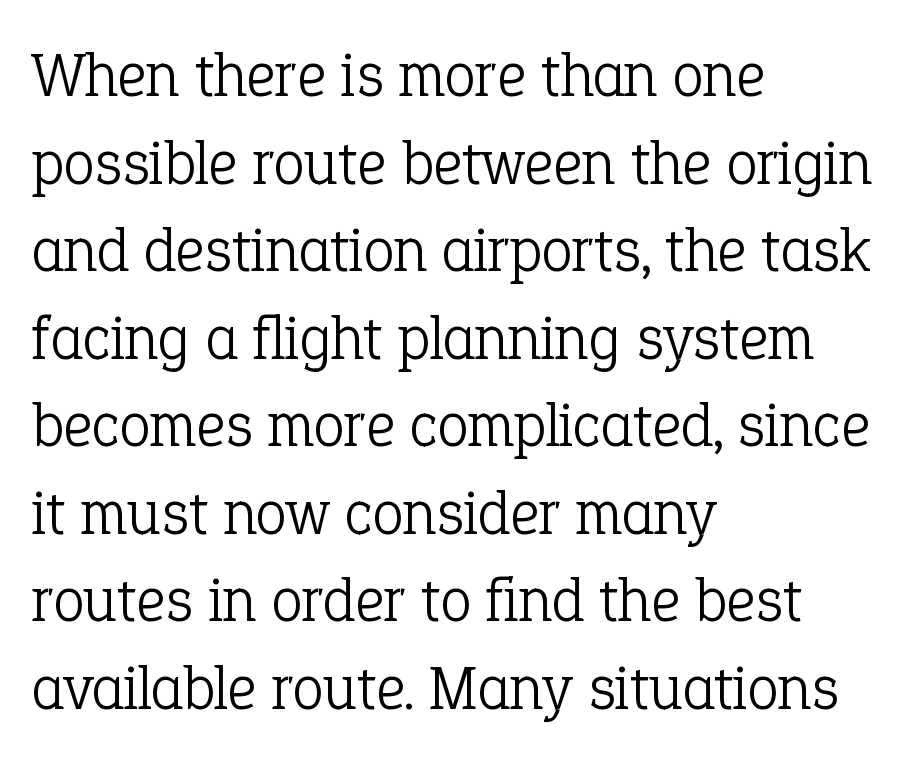
Every row of glyphs begins at an identical x-position on the left. Do the characters align in a grid? No, the font is proportional. No heavy texture on the line: the type isn't bold. Font category for this specimen: serif.
